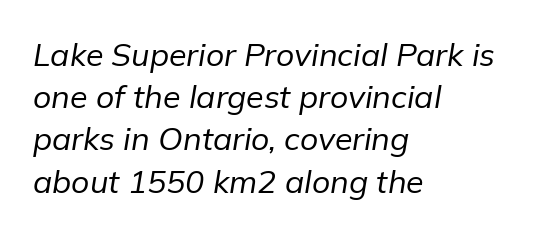
Q: Is the text bold? A: No.
Q: Is the text italic (slanted)? A: Yes, it leans right by about 9 degrees.
Q: Is the text underlined? A: No.
Q: How is the paragraph aligned? A: Left-aligned.
Q: Is the spacing between letters normal or unusually wide? A: Normal.
Q: Is the spacing between lines tight, normal or loose? A: Normal.
Q: Width (condensed, normal, or wide)? A: Normal.
Q: Stroke contrast? A: Low.
Q: x-height? A: Medium.
Q: Monospaced? A: No.
